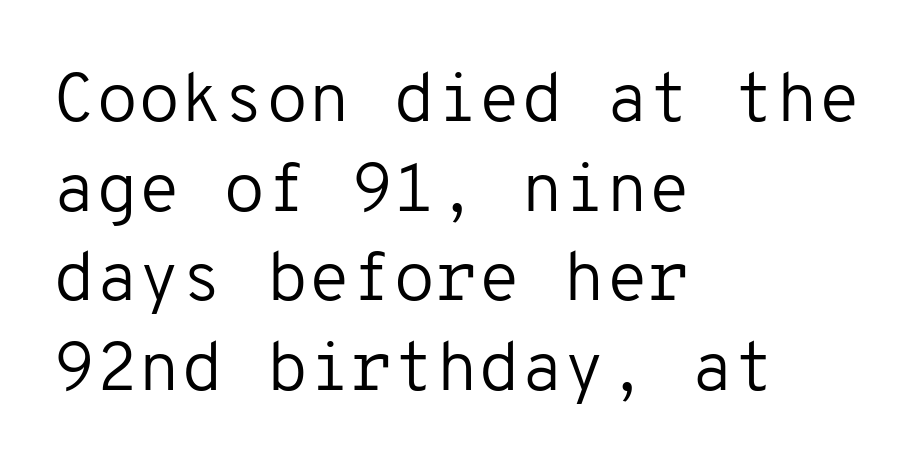
{"serif": "no", "italic": "no", "bold": "no", "weight": "regular", "width": "normal", "stroke_contrast": "low", "x_height": "medium", "monospaced": "yes", "underline": "no", "align": "left", "line_spacing": "normal", "line_spacing_ratio": 1.3, "letter_spacing": "normal", "letter_spacing_em": 0.0, "glyph_px": 69}
